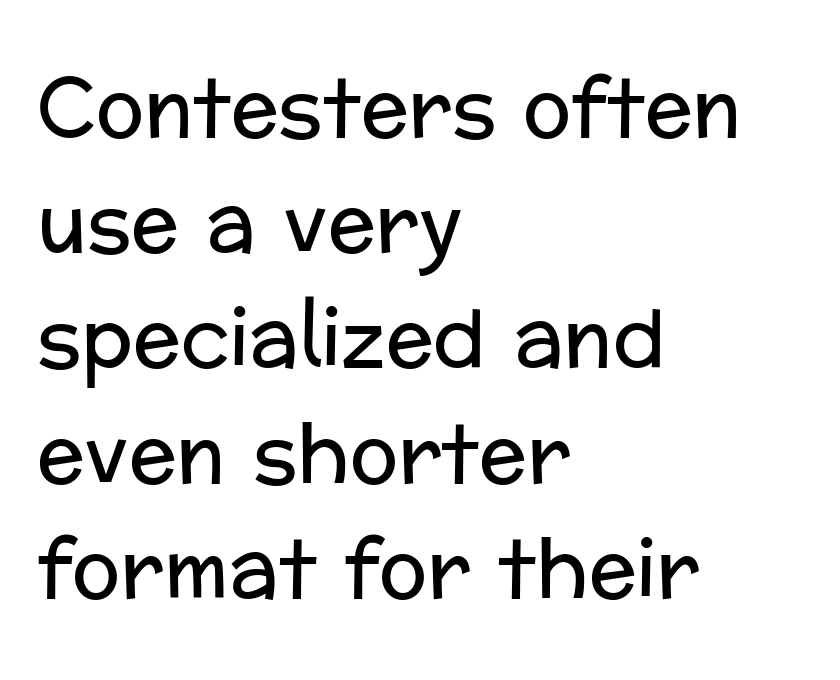
The image shows 80 px regular-weight sans-serif type, upright; set left-aligned, normal line spacing (1.44x), normal letter spacing, not underlined; low stroke contrast and a medium x-height.
